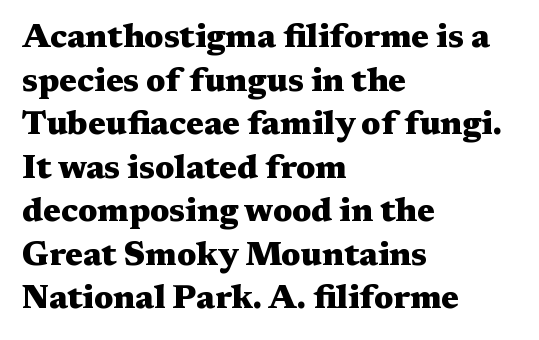
{"serif": "yes", "italic": "no", "bold": "yes", "weight": "heavy", "width": "wide", "stroke_contrast": "medium", "x_height": "medium", "monospaced": "no", "underline": "no", "align": "left", "line_spacing": "normal", "line_spacing_ratio": 1.32, "letter_spacing": "normal", "letter_spacing_em": 0.0, "glyph_px": 33}
